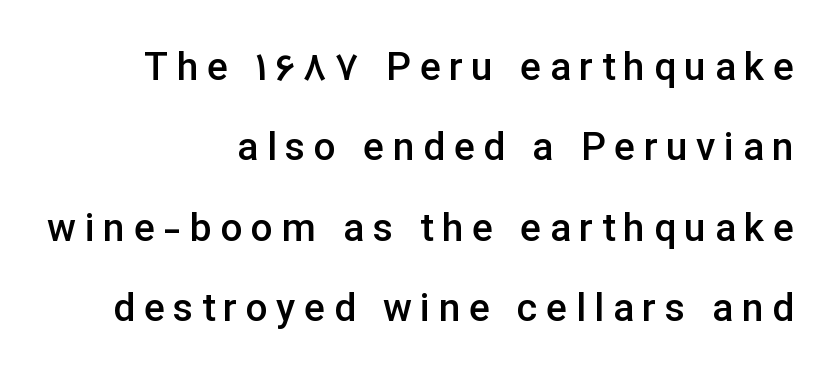
{"serif": "no", "italic": "no", "bold": "semi", "weight": "semibold", "width": "normal", "stroke_contrast": "low", "x_height": "medium", "monospaced": "no", "underline": "no", "align": "right", "line_spacing": "loose", "line_spacing_ratio": 2.06, "letter_spacing": "wide", "letter_spacing_em": 0.22, "glyph_px": 39}
